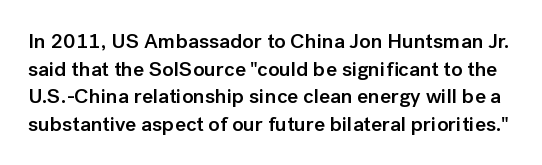
{"italic": "no", "bold": "semi", "underline": "no", "line_spacing": "normal", "line_spacing_ratio": 1.31, "letter_spacing": "normal", "letter_spacing_em": 0.0, "glyph_px": 21}
